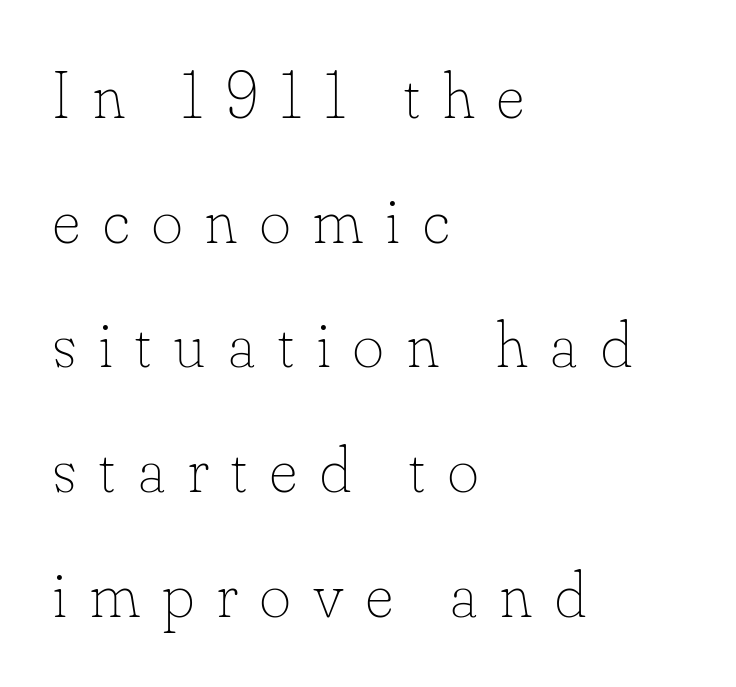
Heft: none added — not bold. Think of a printed novel: that variable character pitch is what you see here. Any mark beneath the type? The region is blank. The typography opts for an upright posture over an oblique one. Spacing between characters has been opened up far beyond the box default. All the whitespace from short lines collects on the right.
